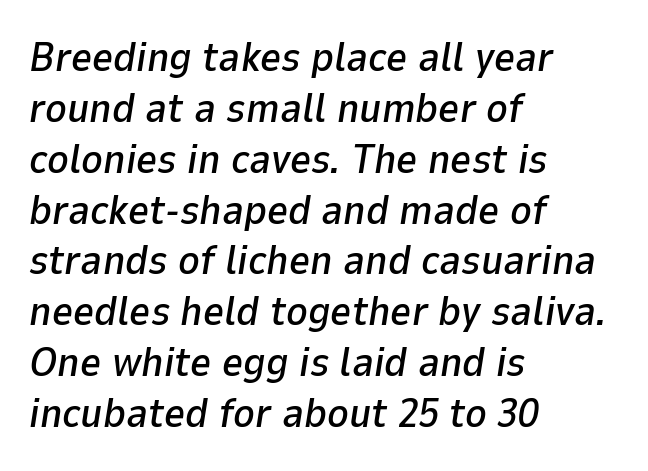
Q: Is the text italic (slanted)? A: Yes, it leans right by about 9 degrees.
Q: Is the text underlined? A: No.
Q: How is the paragraph aligned? A: Left-aligned.
Q: Is the spacing between letters normal or unusually wide? A: Normal.
Q: Width (condensed, normal, or wide)? A: Normal.
Q: Stroke contrast? A: Low.
Q: x-height? A: Medium.
Q: Monospaced? A: No.
